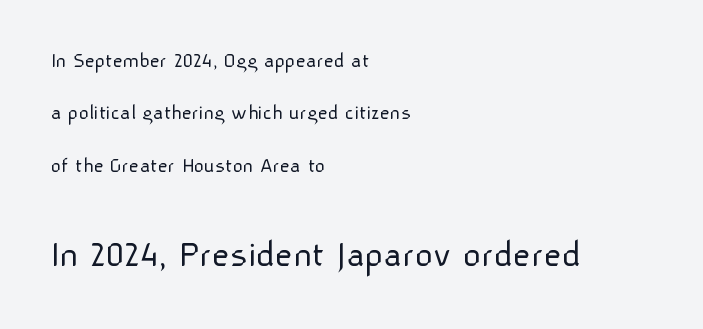
Glyph-to-glyph distance matches everyday printed text. Ordinary non-slanted type is in use. The strokes are not fattened; the text isn't bold. The letters in the lower block stand taller than those in the block above.
